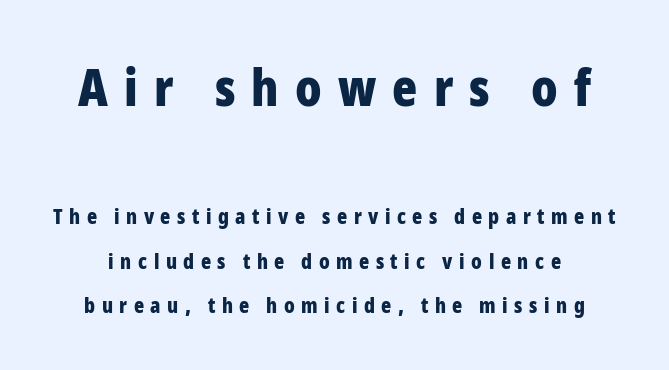
{"serif": "no", "italic": "no", "bold": "yes", "weight": "bold", "width": "condensed", "stroke_contrast": "low", "x_height": "medium", "monospaced": "no", "underline": "no", "line_spacing": "loose", "line_spacing_ratio": 2.11, "letter_spacing": "wide", "letter_spacing_em": 0.31, "larger_block": "first", "size_ratio": 2.48, "glyph_px": 52}
